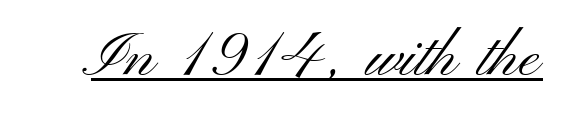
{"serif": "no", "bold": "no", "weight": "light", "width": "wide", "stroke_contrast": "medium", "x_height": "small", "monospaced": "no", "underline": "yes", "letter_spacing": "normal", "letter_spacing_em": 0.0, "glyph_px": 62}
